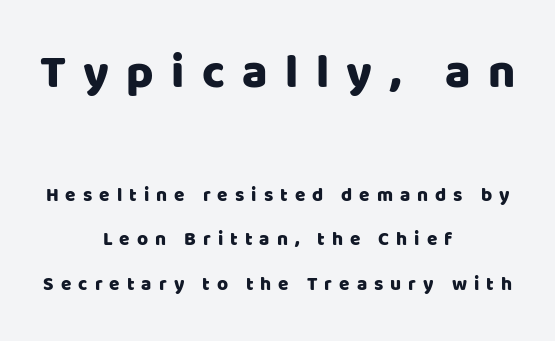
{"serif": "no", "italic": "no", "width": "normal", "stroke_contrast": "low", "x_height": "large", "monospaced": "no", "underline": "no", "align": "center", "line_spacing": "loose", "line_spacing_ratio": 2.33, "letter_spacing": "wide", "letter_spacing_em": 0.37, "larger_block": "first", "size_ratio": 2.47, "glyph_px": 47}
